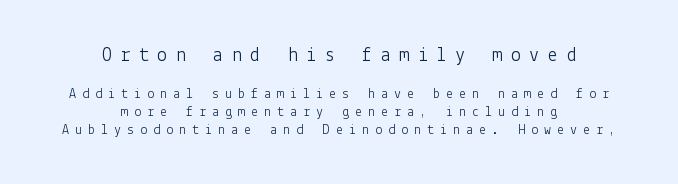
Q: Is the text bold? A: No.
Q: Is the text italic (slanted)? A: No, it is upright.
Q: Is the text underlined? A: No.
Q: How is the paragraph aligned? A: Centered.
Q: Is the spacing between letters normal or unusually wide? A: Unusually wide.
Q: Is the spacing between lines tight, normal or loose? A: Normal.
Q: Which block of text is set in a larger size, the first (top) or the second (bottom)? A: The first (top) one.
